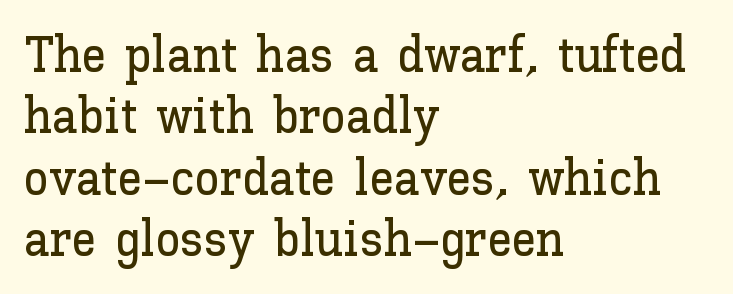
Bare-footed words on every line. The rendering uses natural spacing where letterforms have individual widths. In CSS terms this would be text-align: left. Ascenders rise straight up at ninety degrees. Inter-character spacing is left at the font's built-in metrics.
